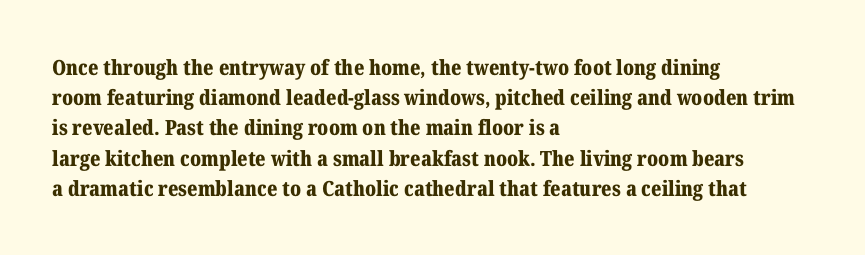
Emphasis by weight is at full strength: bold. Compared with typical body copy, the letter spacing here is the same. The passage shown is not underscored anywhere. Each new line begins a customary step beneath the previous one.
